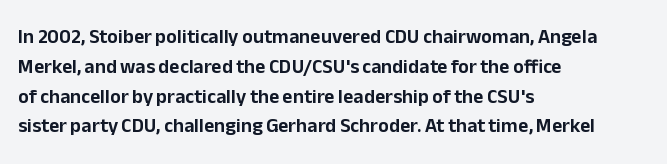
Notice how descenders clear the ascenders below comfortably — that's standard leading. In terms of letterspacing, this is plain default setting. Descender tails drop into unmarked territory. Layout note: lines flush left. The typography opts for an upright posture over an oblique one.
